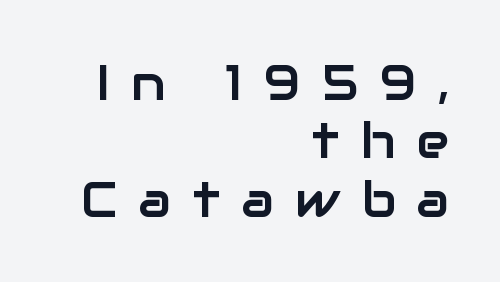
The image shows 49 px sans-serif type, upright; set right-aligned, line spacing 1.19x, unusually wide letter spacing (+0.44 em), not underlined; low stroke contrast and a medium x-height.
